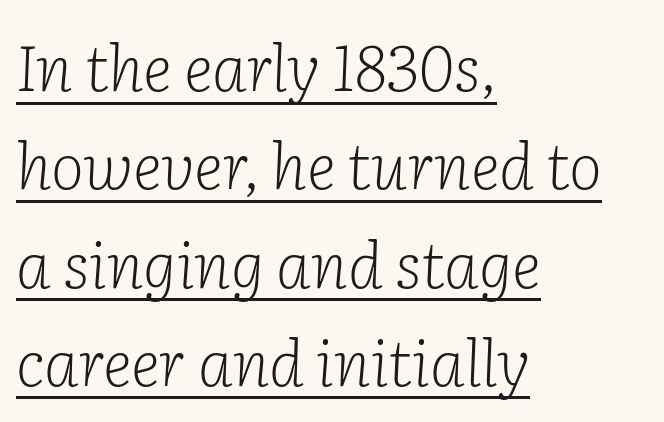
Is this a fixed-width face? No — the glyphs have proportional, varying widths. The vertical gap from one line to the next is medium. The text block is weighted toward the left margin, trailing off unevenly rightward. Looking at the ascenders, they clearly lean. Decoration check: the copy is underlined.
